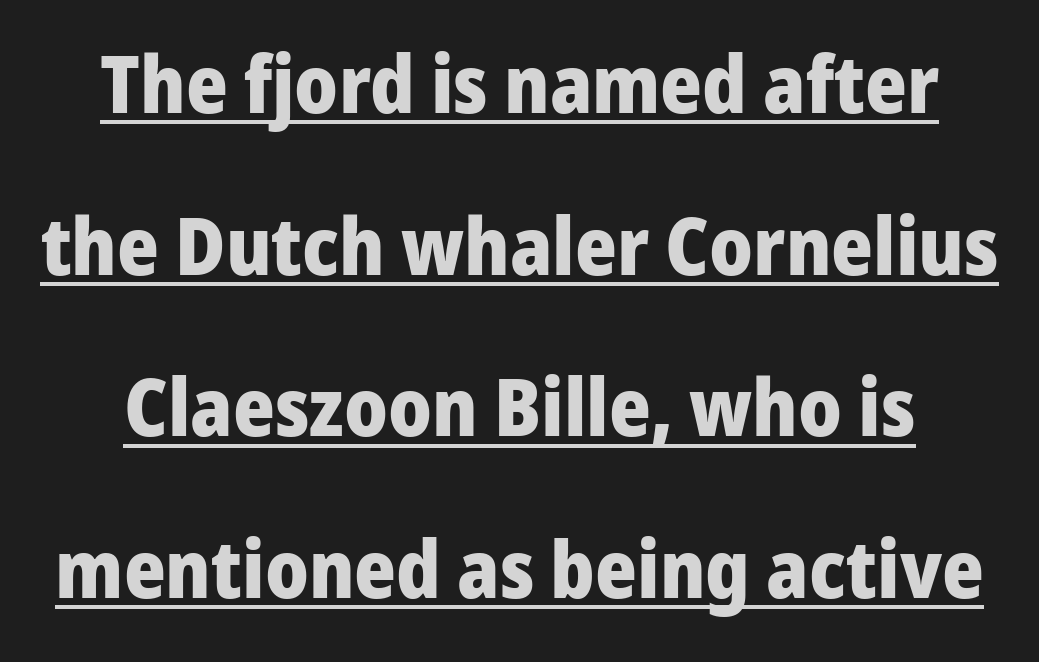
The image shows 80 px heavy sans-serif type, upright; set loose line spacing (2.02x), normal letter spacing, underlined; low stroke contrast and a medium x-height.
